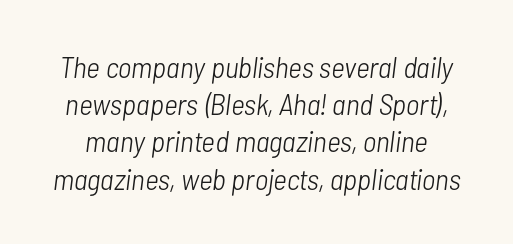
{"italic": "yes", "lean": "right", "slant_degrees": 7, "bold": "no", "weight": "light", "width": "condensed", "stroke_contrast": "low", "x_height": "medium", "monospaced": "no", "underline": "no", "line_spacing_ratio": 1.24, "letter_spacing": "normal", "letter_spacing_em": 0.0, "glyph_px": 30}
